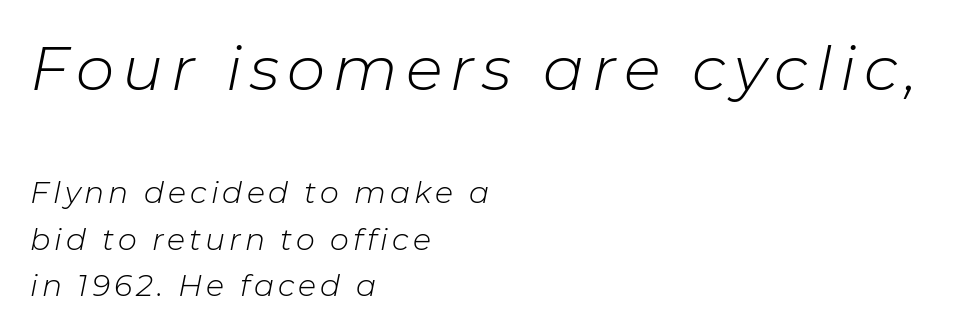
The image shows 61 px light type, italic (leaning right); set left-aligned, normal line spacing (1.55x), not underlined; the first (top) block is 2.03x larger; low stroke contrast and a medium x-height.
